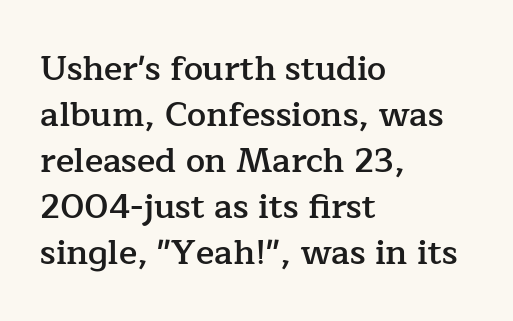
{"serif": "yes", "italic": "no", "bold": "semi", "weight": "semibold", "width": "normal", "stroke_contrast": "low", "x_height": "medium", "monospaced": "no", "underline": "no", "align": "left", "line_spacing": "normal", "line_spacing_ratio": 1.35, "letter_spacing": "normal", "letter_spacing_em": 0.0, "glyph_px": 34}
